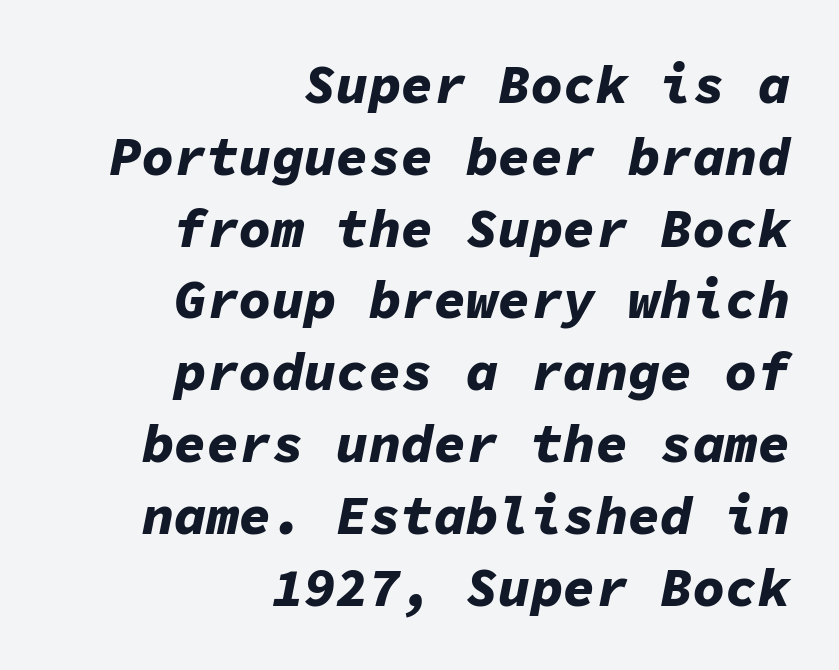
Q: Is the text bold? A: Yes.
Q: Is the text italic (slanted)? A: Yes, it leans right by about 11 degrees.
Q: Is the text underlined? A: No.
Q: How is the paragraph aligned? A: Right-aligned.
Q: Is the spacing between letters normal or unusually wide? A: Normal.
Q: Is the spacing between lines tight, normal or loose? A: Normal.
Q: Width (condensed, normal, or wide)? A: Normal.
Q: Stroke contrast? A: Low.
Q: x-height? A: Medium.
Q: Monospaced? A: Yes.
